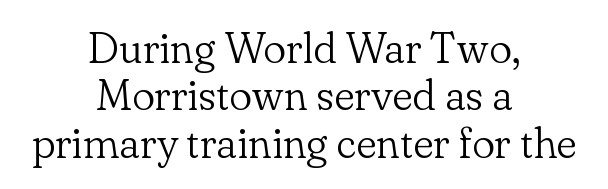
{"serif": "yes", "italic": "no", "bold": "no", "weight": "light", "width": "normal", "stroke_contrast": "low", "x_height": "small", "monospaced": "no", "underline": "no", "align": "center", "line_spacing": "tight", "line_spacing_ratio": 1.1, "letter_spacing": "normal", "letter_spacing_em": 0.0, "glyph_px": 43}
